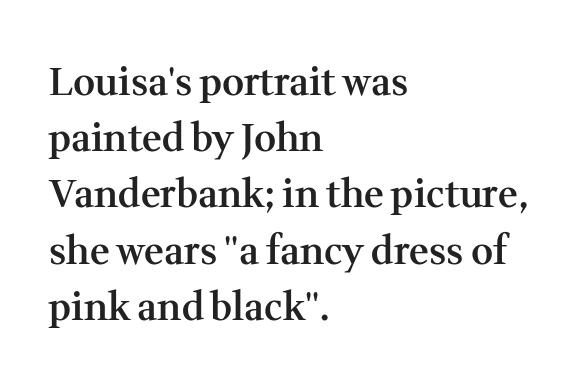
Note the varied advance widths — an 'i' is clearly narrower than an 'm'. A bit beefed up — I'd call it semibold rather than bold. Tracking value appears to be zero — textbook default spacing. Style check: upright. The designer went with a serif here, giving each stem small feet. Line beginnings align vertically; line endings do not.
